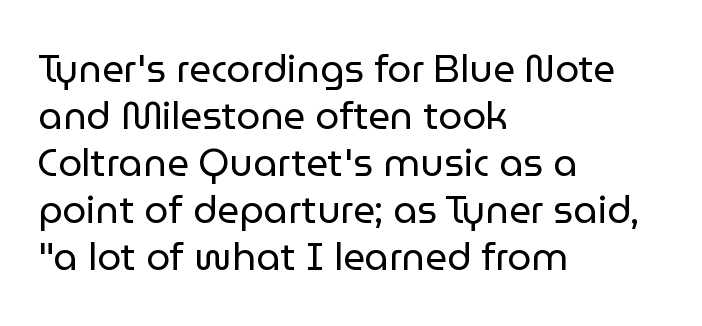
Nope, not italic — everything's standing straight. Do the characters align in a grid? No, the font is proportional. Standard letterfit; no display-style spreading of the glyphs. In CSS terms this would be text-align: left. Serif or sans? Sans — the stroke terminals are bare. Stem width sits at or under what a default text font uses.
